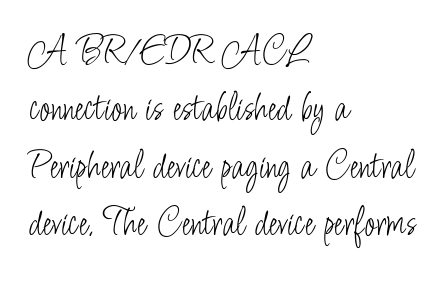
Q: Is the text bold? A: No.
Q: Is the text italic (slanted)? A: Yes.
Q: Is the typeface a serif or a sans-serif typeface? A: Sans-serif.
Q: Is the text underlined? A: No.
Q: How is the paragraph aligned? A: Left-aligned.
Q: Is the spacing between letters normal or unusually wide? A: Normal.
Q: Is the spacing between lines tight, normal or loose? A: Normal.
Q: Width (condensed, normal, or wide)? A: Condensed.
Q: Stroke contrast? A: Low.
Q: x-height? A: Small.
Q: Monospaced? A: No.
